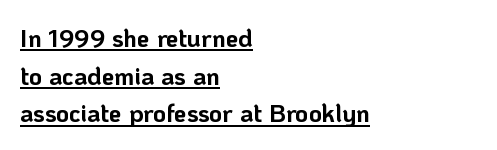
Weight: bold. One-word summary of the alignment: left. You can see a thin bar hugging the bottom of the glyphs. Unlike italic type, these characters show no tilt at all. Tracking value appears to be zero — textbook default spacing.
